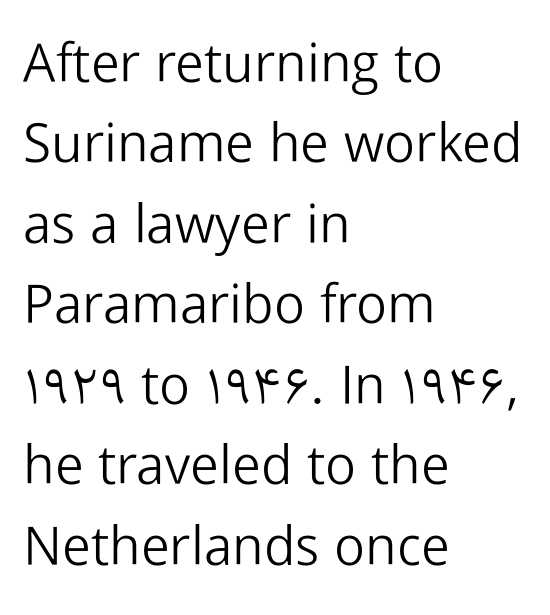
Unlike a traditional serif, this face leaves its strokes unadorned. One-word summary of the alignment: left. The passage shown stacks its lines at a standard gap. The cut favours lightness, reaching ordinary text weight at its darkest. Look at the tracking — it's just the regular setting, nothing added.
